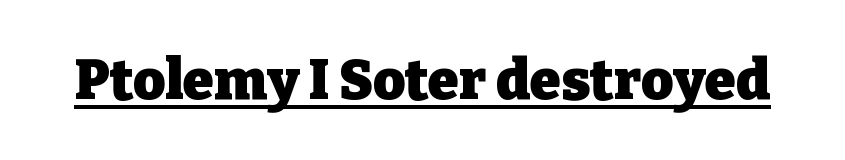
Like a heading marked for emphasis, these lines bear an underscore. Nope, not italic — everything's standing straight. A typesetter would call this proportional, since set widths differ per character. The font is running at its bold setting.
